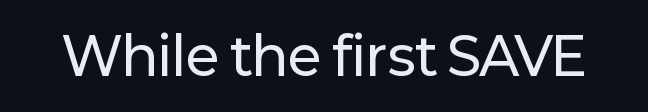
{"serif": "no", "italic": "no", "width": "normal", "stroke_contrast": "low", "x_height": "medium", "monospaced": "no", "underline": "no", "letter_spacing": "normal", "letter_spacing_em": 0.0, "glyph_px": 52}
